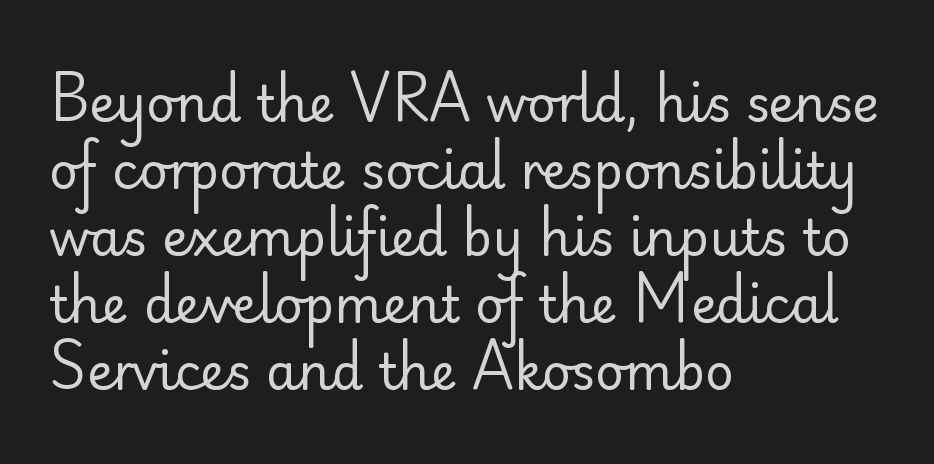
The image shows 50 px regular-weight sans-serif type, upright; set left-aligned, normal line spacing (1.34x), normal letter spacing, not underlined; low stroke contrast and a small x-height.
